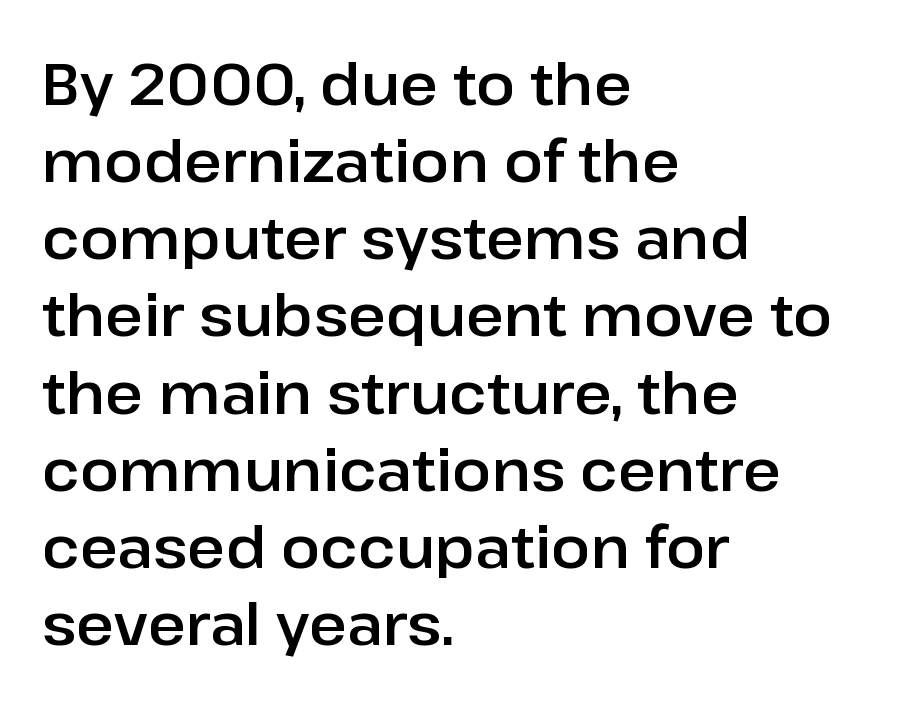
{"serif": "no", "italic": "no", "width": "normal", "stroke_contrast": "low", "x_height": "medium", "monospaced": "no", "underline": "no", "align": "left", "line_spacing": "normal", "line_spacing_ratio": 1.33, "letter_spacing": "normal", "letter_spacing_em": 0.0, "glyph_px": 58}
